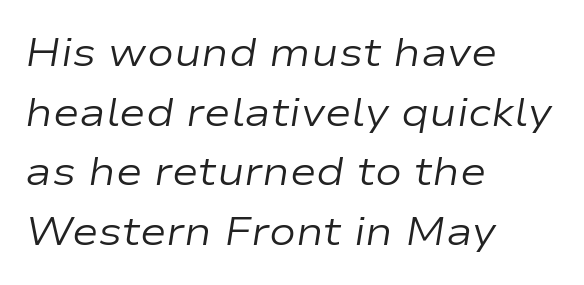
Q: Is the text bold? A: No.
Q: Is the text italic (slanted)? A: Yes, it leans right by about 9 degrees.
Q: Is the text underlined? A: No.
Q: How is the paragraph aligned? A: Left-aligned.
Q: Is the spacing between letters normal or unusually wide? A: Normal.
Q: Is the spacing between lines tight, normal or loose? A: Normal.
Q: Width (condensed, normal, or wide)? A: Wide.
Q: Stroke contrast? A: Low.
Q: x-height? A: Medium.
Q: Monospaced? A: No.
